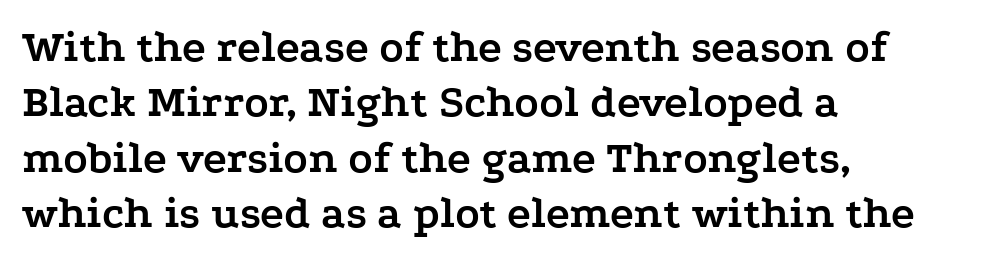
{"serif": "yes", "italic": "no", "bold": "yes", "weight": "semibold", "width": "wide", "stroke_contrast": "low", "x_height": "medium", "monospaced": "no", "underline": "no", "align": "left", "line_spacing_ratio": 1.23, "letter_spacing": "normal", "letter_spacing_em": 0.0, "glyph_px": 45}
